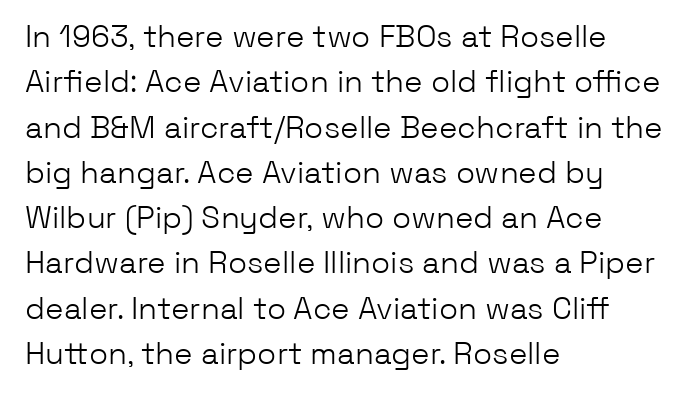
Vertical strokes here are truly vertical. Honestly, the row spacing looks completely unremarkable. What kind of face is this? One without serifs — a sans. The rendering uses natural spacing where letterforms have individual widths. A light-to-regular cut is what we see here.
